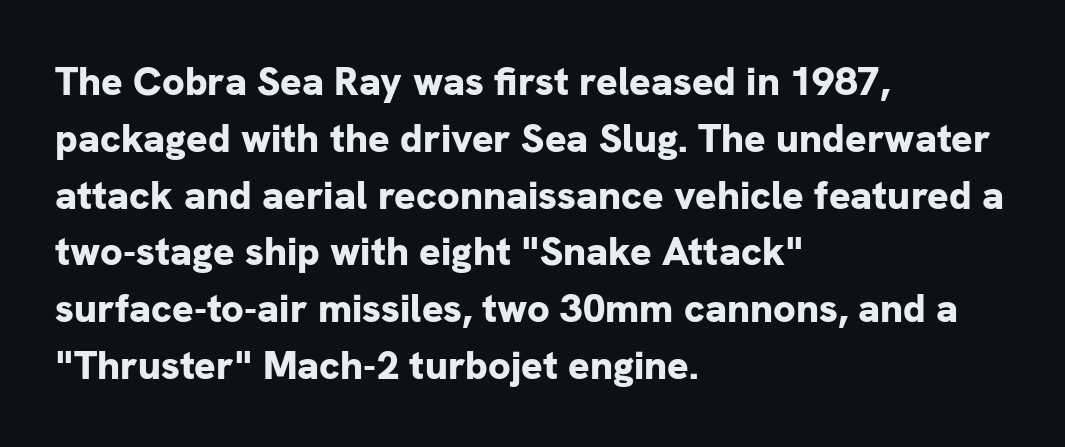
Q: Is the text bold? A: Yes.
Q: Is the text italic (slanted)? A: No, it is upright.
Q: Is the typeface a serif or a sans-serif typeface? A: Sans-serif.
Q: Is the text underlined? A: No.
Q: How is the paragraph aligned? A: Left-aligned.
Q: Is the spacing between letters normal or unusually wide? A: Normal.
Q: Is the spacing between lines tight, normal or loose? A: Normal.
Q: Width (condensed, normal, or wide)? A: Normal.
Q: Stroke contrast? A: Low.
Q: x-height? A: Medium.
Q: Monospaced? A: No.
